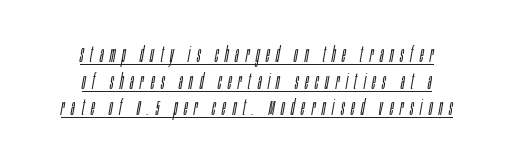
{"italic": "yes", "lean": "right", "slant_degrees": 10, "bold": "no", "underline": "yes", "align": "center", "line_spacing_ratio": 1.21, "letter_spacing": "wide", "letter_spacing_em": 0.3, "glyph_px": 22}
